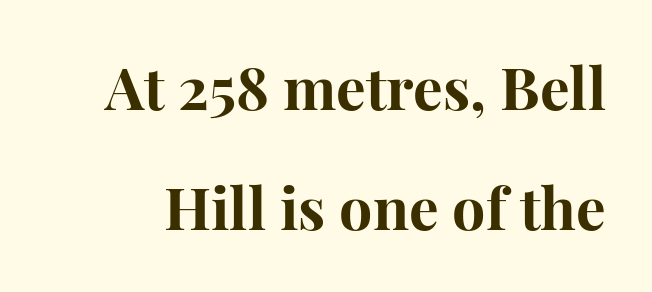
Q: Is the text bold? A: Yes.
Q: Is the text italic (slanted)? A: No, it is upright.
Q: Is the typeface a serif or a sans-serif typeface? A: Serif.
Q: Is the text underlined? A: No.
Q: Is the spacing between letters normal or unusually wide? A: Normal.
Q: Is the spacing between lines tight, normal or loose? A: Loose.
Q: Width (condensed, normal, or wide)? A: Normal.
Q: Stroke contrast? A: High.
Q: x-height? A: Medium.
Q: Monospaced? A: No.
